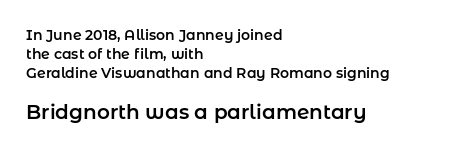
Q: Is the text italic (slanted)? A: No, it is upright.
Q: Is the text underlined? A: No.
Q: How is the paragraph aligned? A: Left-aligned.
Q: Is the spacing between letters normal or unusually wide? A: Normal.
Q: Is the spacing between lines tight, normal or loose? A: Normal.
Q: Which block of text is set in a larger size, the first (top) or the second (bottom)? A: The second (bottom) one.
